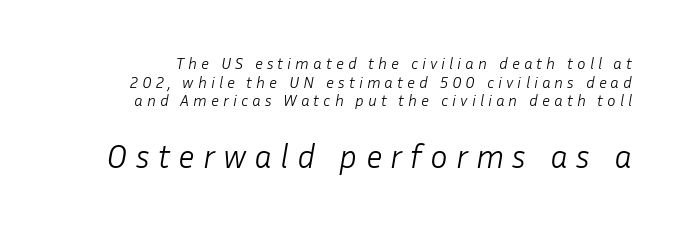
{"italic": "yes", "lean": "right", "slant_degrees": 10, "bold": "no", "weight": "light", "width": "normal", "stroke_contrast": "low", "x_height": "medium", "monospaced": "no", "underline": "no", "line_spacing_ratio": 1.16, "letter_spacing": "wide", "letter_spacing_em": 0.25, "larger_block": "second", "size_ratio": 2.06, "glyph_px": 33}
